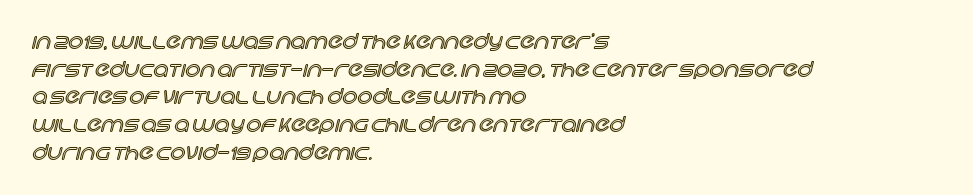
Q: Is the text italic (slanted)? A: Yes.
Q: Is the text underlined? A: No.
Q: How is the paragraph aligned? A: Left-aligned.
Q: Is the spacing between letters normal or unusually wide? A: Normal.
Q: Is the spacing between lines tight, normal or loose? A: Normal.
